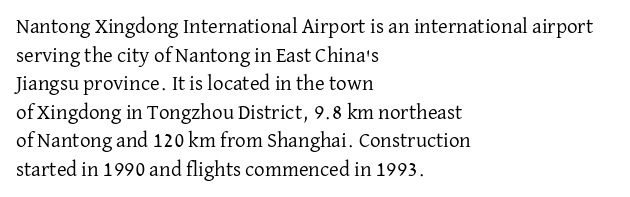
{"italic": "no", "bold": "no", "underline": "no", "align": "left", "line_spacing": "normal", "line_spacing_ratio": 1.36, "letter_spacing": "normal", "letter_spacing_em": 0.0, "glyph_px": 21}
